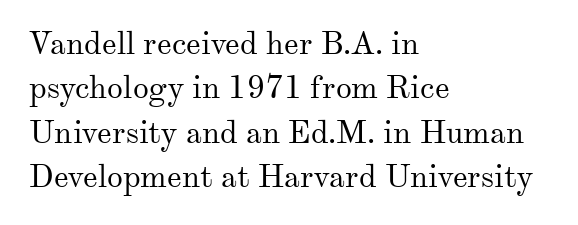
A clean baseline with only descenders dipping below it. The type is set solid horizontally, with unmodified tracking. Vertical stems look standard width or narrower in stroke. Rows of type keep a routine distance in the vertical direction.
